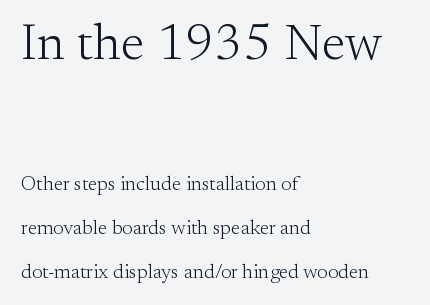
The image shows 51 px light serif type, upright; set left-aligned, loose line spacing (2.21x), normal letter spacing, not underlined; the first (top) block is 2.55x larger; medium stroke contrast and a small x-height.
